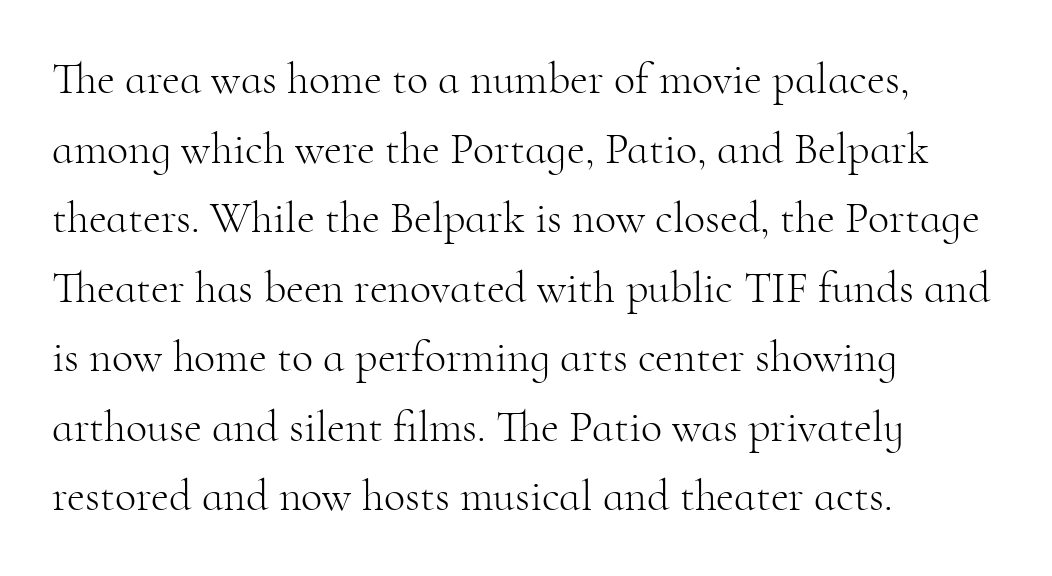
The image shows 44 px light serif type, upright; set left-aligned, normal line spacing (1.58x), normal letter spacing, not underlined; high stroke contrast and a small x-height.
